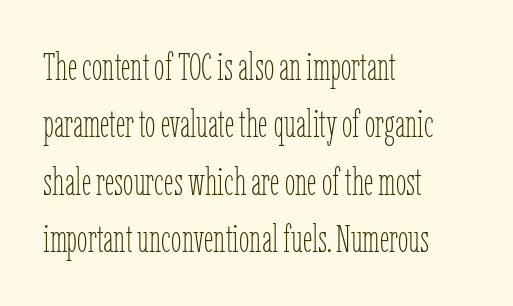
Summary of vertical rhythm: regular, with standard interline spacing. The characters are drawn with everyday or finer stroke widths. Letter spacing: default. In terms of posture, this sample is upright. The setting favours the left margin, as ordinary paragraphs usually do. Underline: absent.
